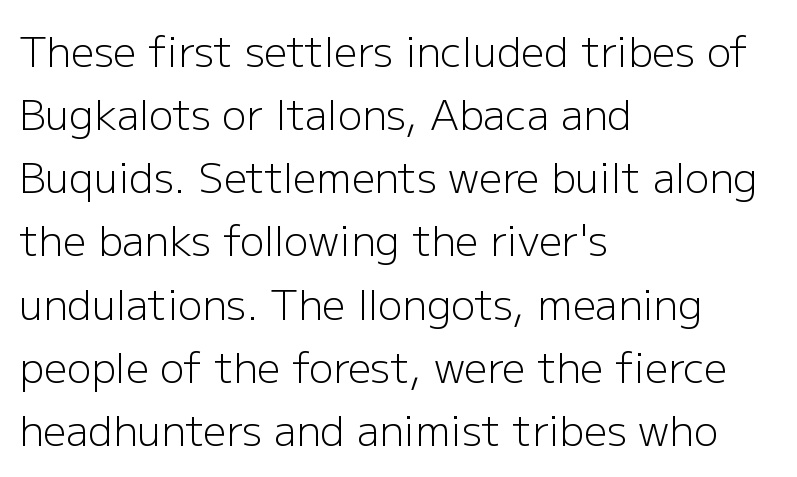
The image shows 41 px light sans-serif type, upright; set left-aligned, normal line spacing (1.54x), normal letter spacing, not underlined; low stroke contrast and a medium x-height.
